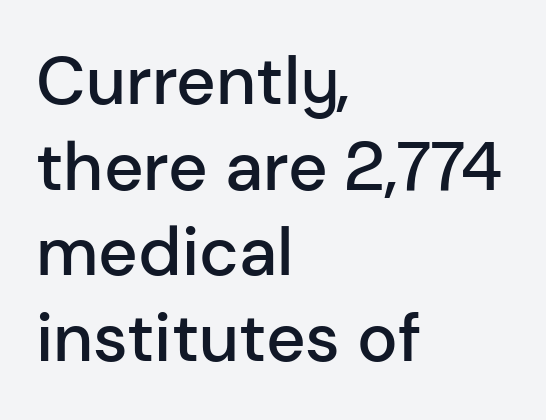
The compositor pushed each line to the left boundary. The line texture is even and compact thanks to regular tracking. Line spacing here is normal. Underline: absent. Posture: upright roman.
